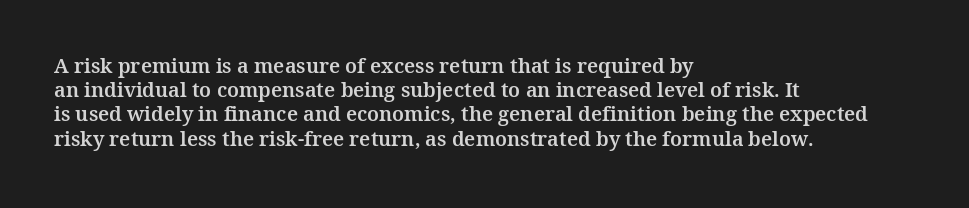
{"italic": "no", "underline": "no", "align": "left", "line_spacing_ratio": 1.21, "letter_spacing": "normal", "letter_spacing_em": 0.0, "glyph_px": 20}
